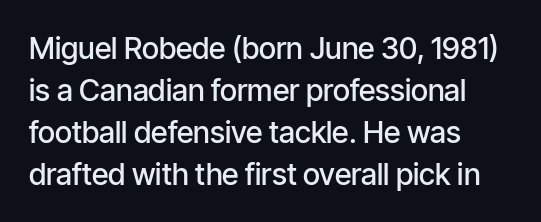
{"serif": "no", "italic": "no", "bold": "semi", "weight": "semibold", "width": "condensed", "stroke_contrast": "low", "x_height": "medium", "monospaced": "no", "underline": "no", "align": "left", "line_spacing": "normal", "line_spacing_ratio": 1.4, "letter_spacing": "normal", "letter_spacing_em": 0.0, "glyph_px": 30}
